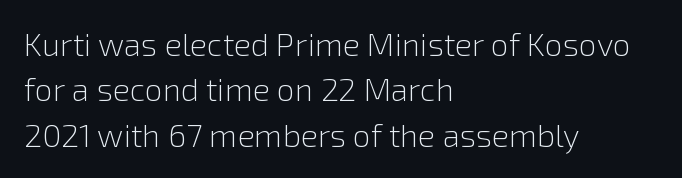
{"serif": "no", "italic": "no", "bold": "no", "weight": "light", "width": "normal", "stroke_contrast": "low", "x_height": "medium", "monospaced": "no", "underline": "no", "align": "left", "line_spacing": "normal", "line_spacing_ratio": 1.42, "letter_spacing": "normal", "letter_spacing_em": 0.0, "glyph_px": 32}
